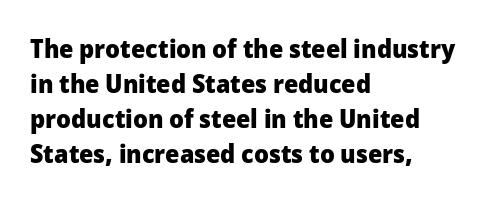
Q: Is the text bold? A: Yes.
Q: Is the text italic (slanted)? A: No, it is upright.
Q: Is the text underlined? A: No.
Q: How is the paragraph aligned? A: Left-aligned.
Q: Is the spacing between letters normal or unusually wide? A: Normal.
Q: Is the spacing between lines tight, normal or loose? A: Normal.
